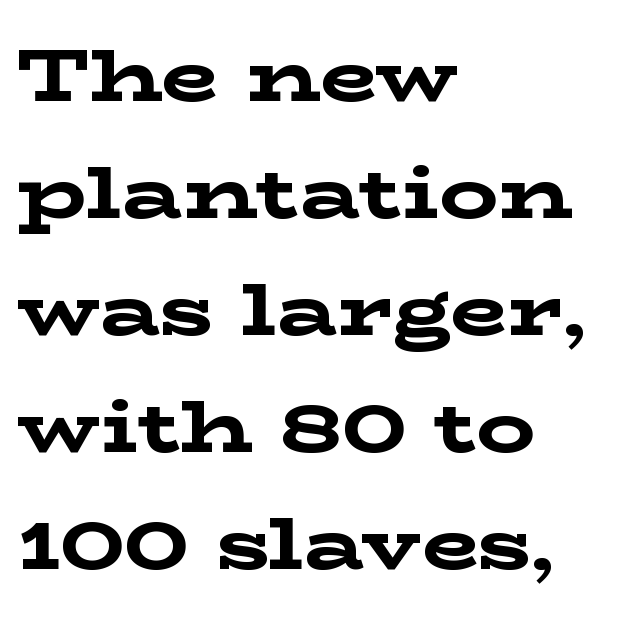
The image shows 74 px bold, wide serif type, upright; set left-aligned, normal line spacing (1.58x), normal letter spacing, not underlined; low stroke contrast and a medium x-height.
